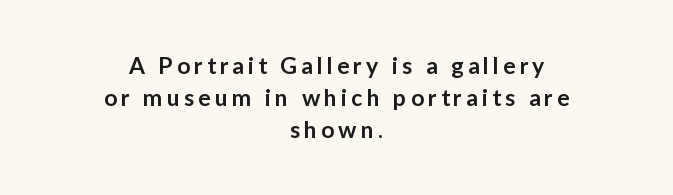
The image shows 23 px text type, upright; set centered, normal line spacing (1.4x), not underlined.
